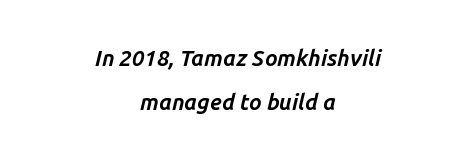
{"italic": "yes", "lean": "right", "slant_degrees": 14, "bold": "yes", "underline": "no", "align": "center", "line_spacing": "loose", "line_spacing_ratio": 1.99, "letter_spacing": "normal", "letter_spacing_em": 0.0, "glyph_px": 22}
